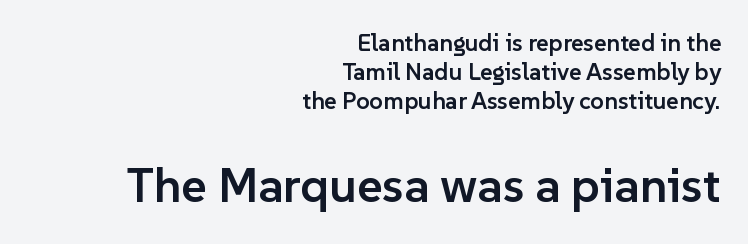
{"serif": "no", "italic": "no", "bold": "semi", "weight": "semibold", "width": "normal", "stroke_contrast": "low", "x_height": "medium", "monospaced": "no", "underline": "no", "align": "right", "line_spacing_ratio": 1.21, "letter_spacing": "normal", "letter_spacing_em": 0.0, "larger_block": "second", "size_ratio": 2.04, "glyph_px": 49}
